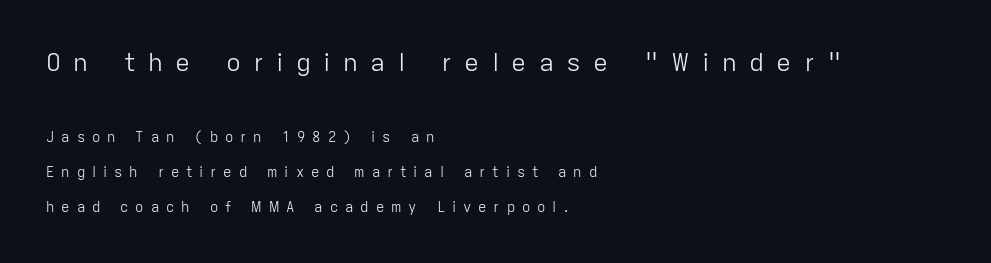
{"italic": "no", "bold": "no", "underline": "no", "align": "left", "line_spacing": "loose", "line_spacing_ratio": 2.5, "letter_spacing": "wide", "letter_spacing_em": 0.49, "larger_block": "first", "size_ratio": 1.79, "glyph_px": 25}
